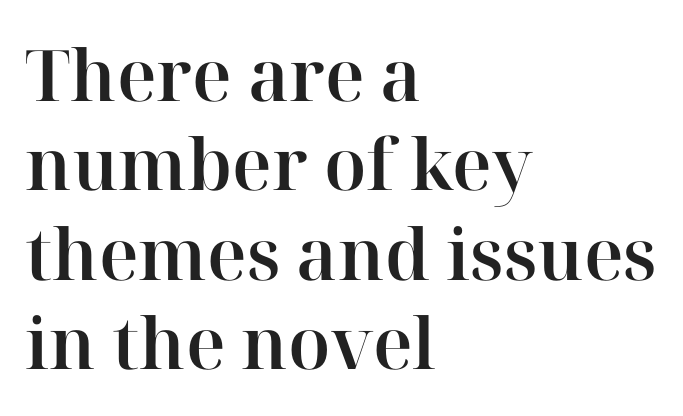
{"serif": "yes", "italic": "no", "width": "normal", "stroke_contrast": "high", "x_height": "medium", "monospaced": "no", "underline": "no", "align": "left", "line_spacing": "normal", "line_spacing_ratio": 1.26, "letter_spacing": "normal", "letter_spacing_em": 0.0, "glyph_px": 71}
